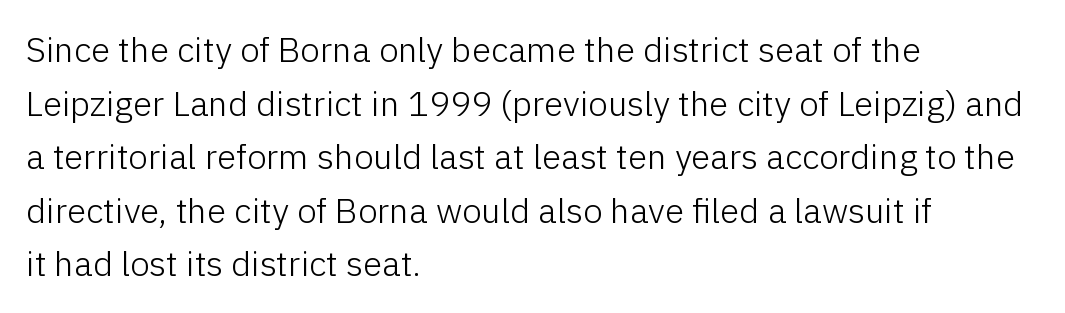
{"serif": "no", "italic": "no", "bold": "no", "weight": "light", "width": "normal", "stroke_contrast": "low", "x_height": "medium", "monospaced": "no", "underline": "no", "align": "left", "line_spacing": "normal", "line_spacing_ratio": 1.53, "letter_spacing": "normal", "letter_spacing_em": 0.0, "glyph_px": 35}
